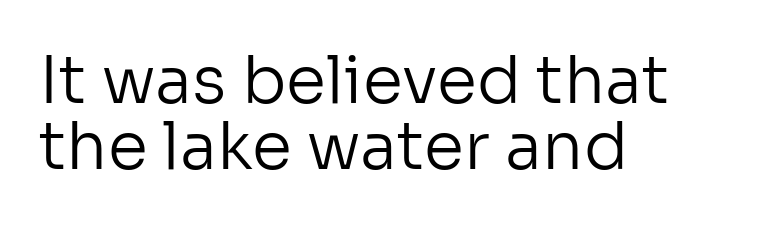
Q: Is the text bold? A: No.
Q: Is the text italic (slanted)? A: No, it is upright.
Q: Is the typeface a serif or a sans-serif typeface? A: Sans-serif.
Q: Is the text underlined? A: No.
Q: How is the paragraph aligned? A: Left-aligned.
Q: Is the spacing between letters normal or unusually wide? A: Normal.
Q: Is the spacing between lines tight, normal or loose? A: Tight.
Q: Width (condensed, normal, or wide)? A: Normal.
Q: Stroke contrast? A: Low.
Q: x-height? A: Medium.
Q: Monospaced? A: No.
